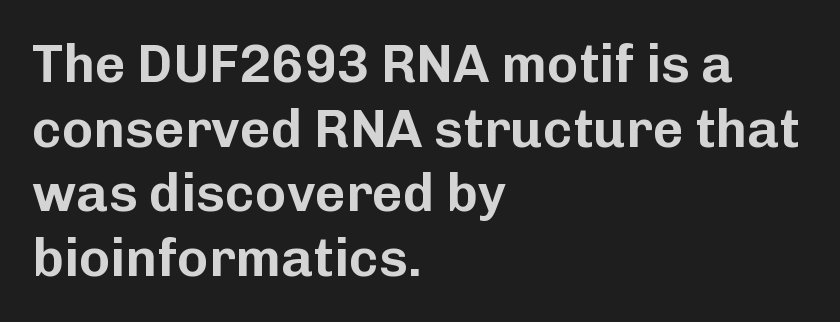
Q: Is the text italic (slanted)? A: No, it is upright.
Q: Is the typeface a serif or a sans-serif typeface? A: Sans-serif.
Q: Is the text underlined? A: No.
Q: How is the paragraph aligned? A: Left-aligned.
Q: Is the spacing between letters normal or unusually wide? A: Normal.
Q: Width (condensed, normal, or wide)? A: Normal.
Q: Stroke contrast? A: Low.
Q: x-height? A: Medium.
Q: Monospaced? A: No.
